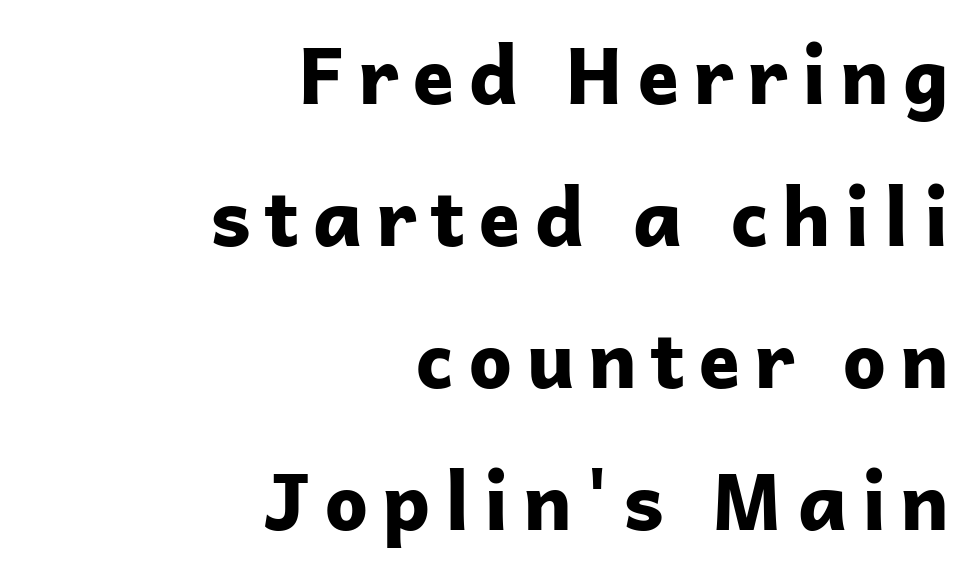
The axis of the letterforms is exactly vertical. You could not count columns in this text — the font is proportionally spaced. The rendering uses a bold face; every stroke is thick and dark. Anything drawn beneath the words? Only blank space.
